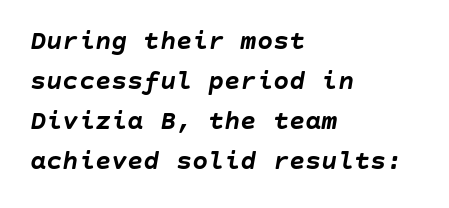
Descender tails drop into unmarked territory. Caption: multi-line text, flush left, ragged right. The vertical gap from one line to the next is medium. What stands out about the letter spacing? Nothing — it is the standard amount. An italicized treatment has been applied to the whole sample. What weight is shown? A full bold with thick strokes.
